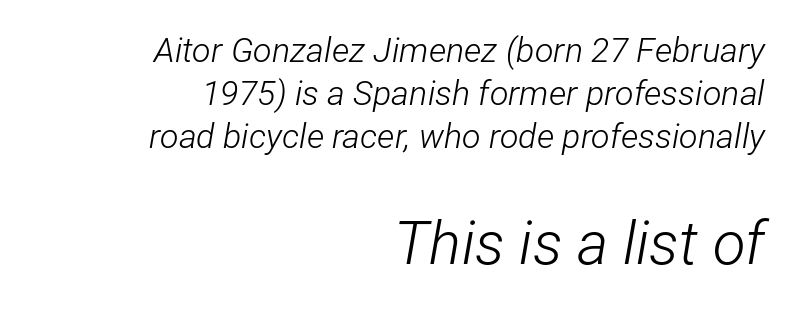
Caption: multi-line text, flush right, ragged left. Vertical stems look standard width or narrower in stroke. Normally led — the rows are evenly, conventionally spaced. Observe the ordinary spacing: letters are neighbours, not strangers.
